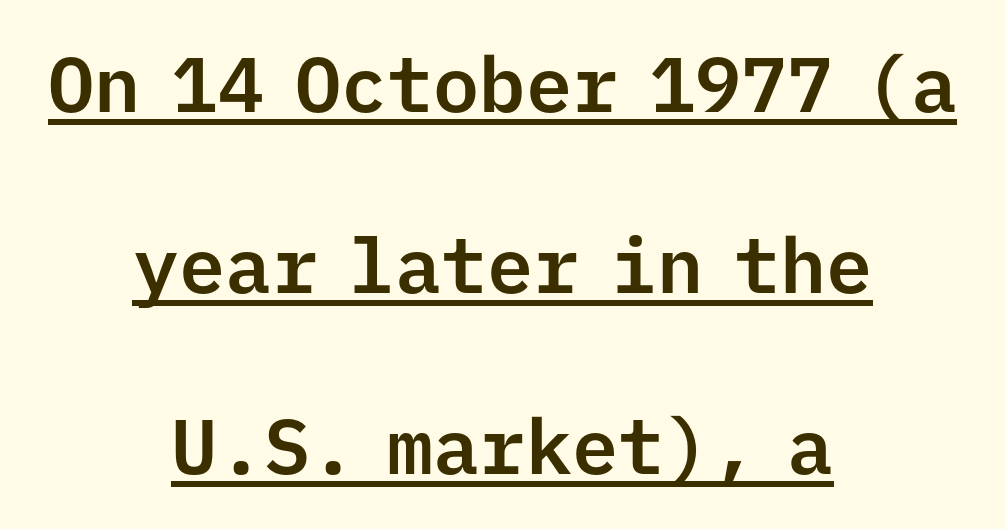
Serifs: no, the terminals of the letterforms are clean. Look at the tracking — it's just the regular setting, nothing added. The typesetter has applied underlining to the passage shown. Horizontal alignment here is central, giving a formal, balanced look. Leading: increased. Upright lettering throughout.
